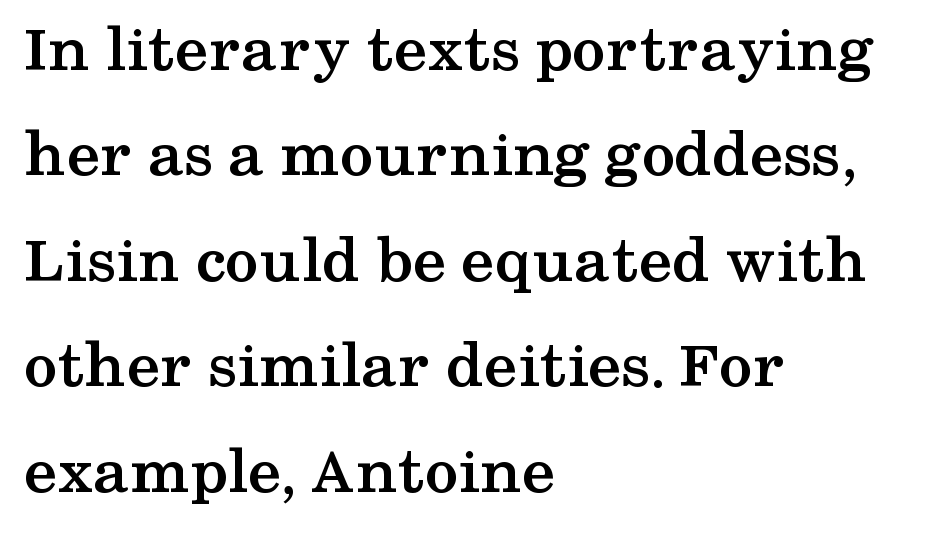
{"serif": "yes", "italic": "no", "bold": "yes", "weight": "semibold", "width": "wide", "stroke_contrast": "medium", "x_height": "medium", "monospaced": "no", "underline": "no", "align": "left", "line_spacing": "normal", "line_spacing_ratio": 1.55, "letter_spacing": "normal", "letter_spacing_em": 0.0, "glyph_px": 68}
